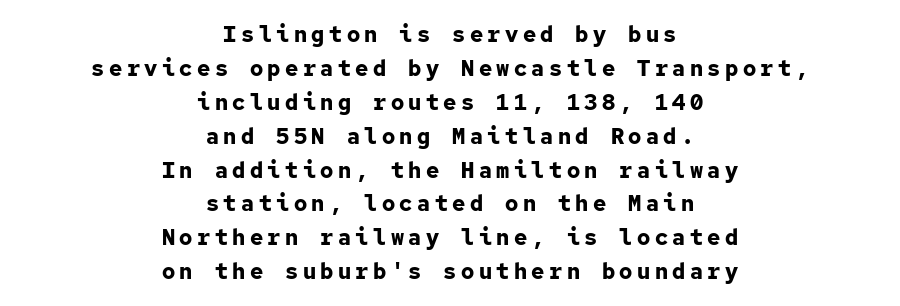
{"italic": "no", "bold": "yes", "underline": "no", "align": "center", "line_spacing": "normal", "line_spacing_ratio": 1.54, "letter_spacing": "wide", "letter_spacing_em": 0.2, "glyph_px": 22}
